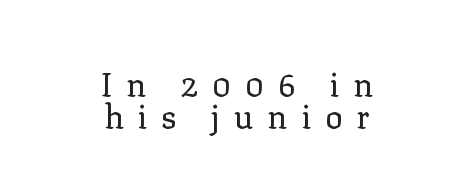
The image shows 33 px regular-weight serif type, upright; set centered, tight line spacing (0.96x), unusually wide letter spacing (+0.41 em), not underlined; low stroke contrast and a medium x-height.
